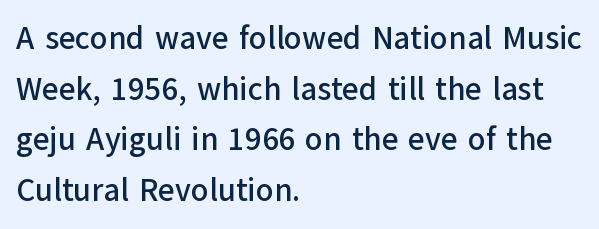
The image shows 32 px sans-serif type, upright; set left-aligned, normal line spacing (1.58x), normal letter spacing, not underlined; low stroke contrast and a medium x-height.
